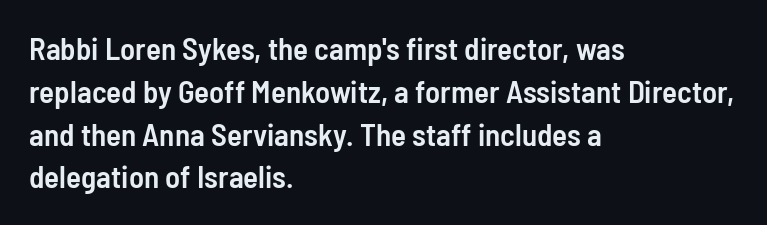
The font is running at a semibold setting, under full bold. Unmarked baselines from the first word to the last. The letters advance in unequal steps, a hallmark of proportional type. The font's upright variant was chosen for this text. Regular leading.
